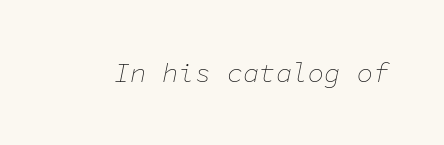
Q: Is the text bold? A: No.
Q: Is the text italic (slanted)? A: Yes, it leans right by about 11 degrees.
Q: Is the text underlined? A: No.
Q: Is the spacing between letters normal or unusually wide? A: Normal.
